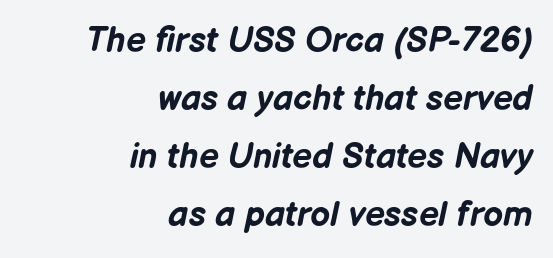
{"italic": "yes", "lean": "right", "slant_degrees": 12, "bold": "yes", "weight": "bold", "width": "normal", "stroke_contrast": "low", "x_height": "medium", "monospaced": "no", "underline": "no", "align": "right", "line_spacing": "normal", "line_spacing_ratio": 1.66, "letter_spacing": "normal", "letter_spacing_em": 0.0, "glyph_px": 35}
